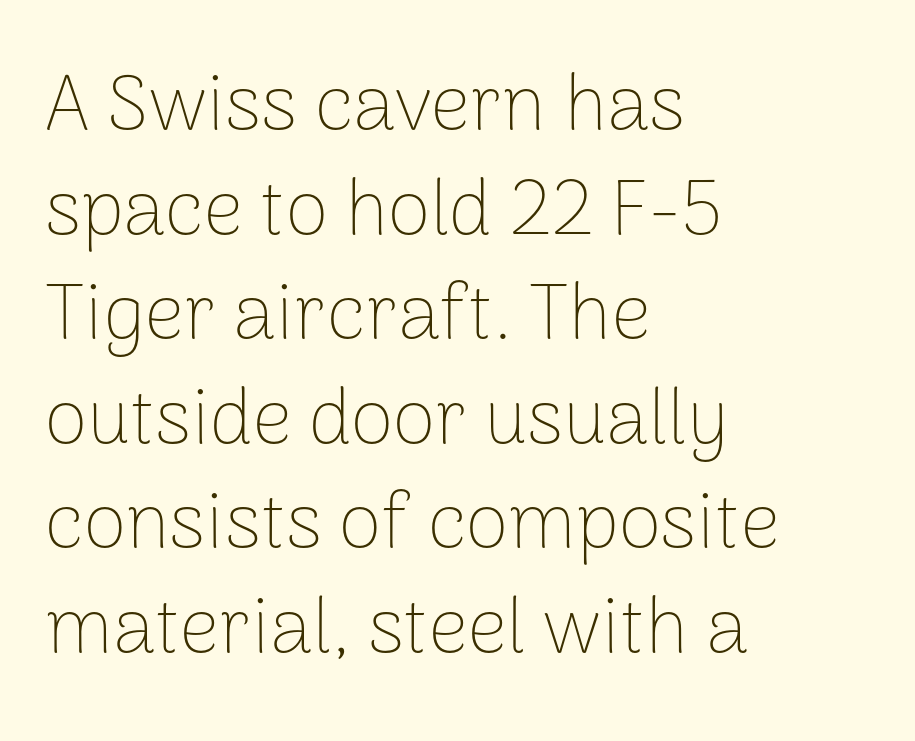
{"serif": "no", "italic": "no", "bold": "no", "weight": "thin", "width": "normal", "stroke_contrast": "low", "x_height": "medium", "monospaced": "no", "underline": "no", "align": "left", "line_spacing": "normal", "line_spacing_ratio": 1.34, "letter_spacing": "normal", "letter_spacing_em": 0.0, "glyph_px": 78}
